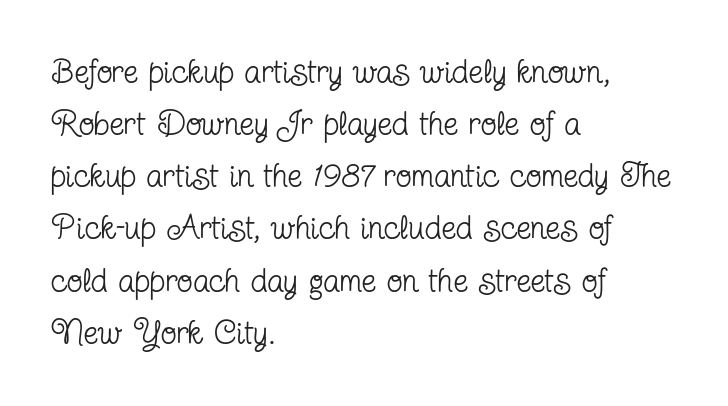
The image shows 33 px regular-weight, condensed serif type, upright; set left-aligned, normal line spacing (1.58x), normal letter spacing, not underlined; low stroke contrast and a medium x-height.
